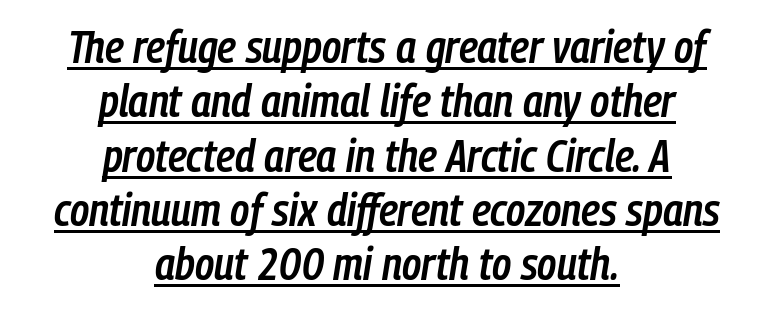
Q: Is the text bold? A: Semi-bold.
Q: Is the text italic (slanted)? A: Yes, it leans right by about 9 degrees.
Q: Is the text underlined? A: Yes.
Q: How is the paragraph aligned? A: Centered.
Q: Is the spacing between letters normal or unusually wide? A: Normal.
Q: Width (condensed, normal, or wide)? A: Condensed.
Q: Stroke contrast? A: Low.
Q: x-height? A: Medium.
Q: Monospaced? A: No.
